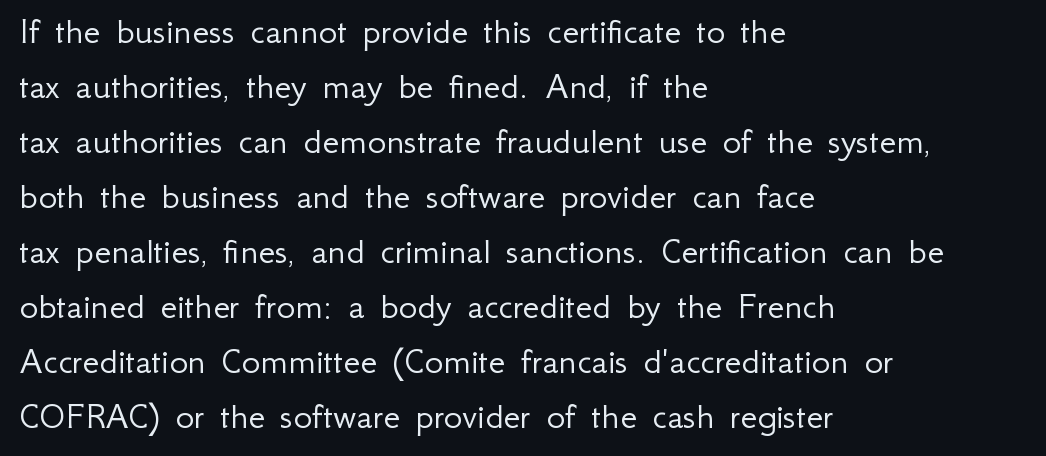
{"serif": "no", "italic": "no", "bold": "no", "weight": "light", "width": "normal", "stroke_contrast": "low", "x_height": "small", "monospaced": "no", "underline": "no", "align": "left", "line_spacing": "normal", "line_spacing_ratio": 1.41, "letter_spacing": "normal", "letter_spacing_em": 0.0, "glyph_px": 39}
